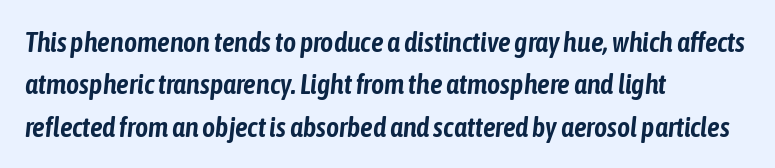
The image shows 28 px condensed type, italic (leaning right); set left-aligned, normal line spacing (1.51x), normal letter spacing, not underlined; low stroke contrast and a medium x-height.
